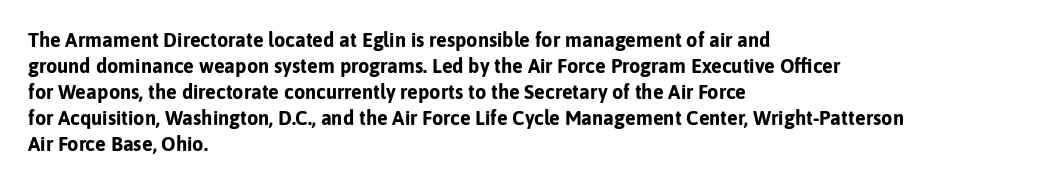
The lettering holds an erect, upright posture throughout. The text block is weighted toward the left margin, trailing off unevenly rightward. The strokes are fattened all the way to bold. Bare-footed words on every line.
